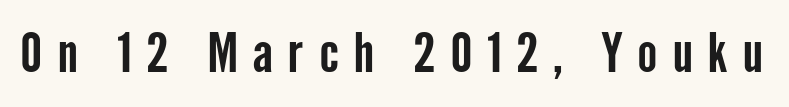
{"serif": "no", "italic": "no", "width": "condensed", "stroke_contrast": "low", "x_height": "medium", "monospaced": "no", "underline": "no", "letter_spacing": "wide", "letter_spacing_em": 0.27, "glyph_px": 54}
